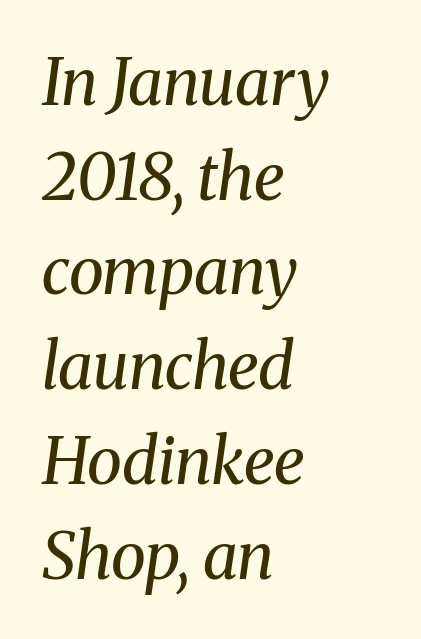
Slanted lettering throughout. Is the type heavy? It reads as light-to-regular instead. The ragged edge is on the right, which tells us the setting is flush left. The type is set solid horizontally, with unmodified tracking. This rendering employs a face with finishing strokes, i.e., a serif.
